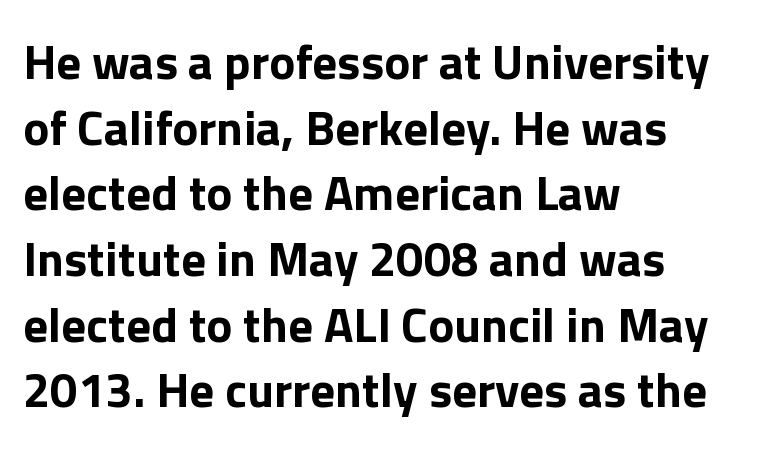
Q: Is the text bold? A: Yes.
Q: Is the text italic (slanted)? A: No, it is upright.
Q: Is the typeface a serif or a sans-serif typeface? A: Sans-serif.
Q: Is the text underlined? A: No.
Q: How is the paragraph aligned? A: Left-aligned.
Q: Is the spacing between letters normal or unusually wide? A: Normal.
Q: Is the spacing between lines tight, normal or loose? A: Normal.
Q: Width (condensed, normal, or wide)? A: Normal.
Q: x-height? A: Medium.
Q: Monospaced? A: No.
